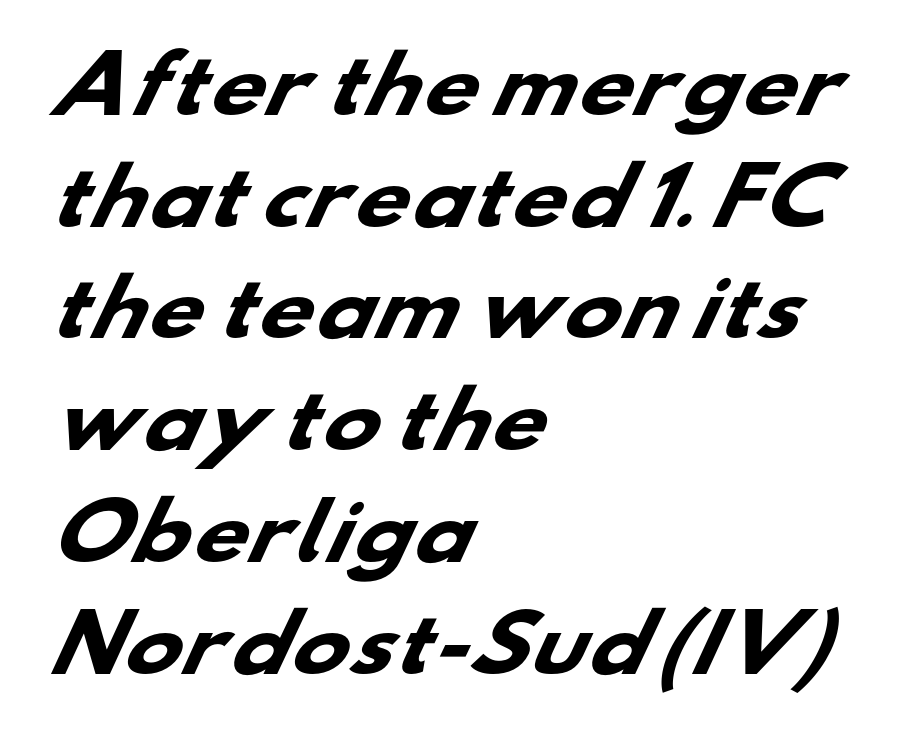
{"serif": "no", "bold": "yes", "weight": "heavy", "width": "wide", "stroke_contrast": "low", "x_height": "small", "monospaced": "no", "underline": "no", "align": "left", "line_spacing": "normal", "line_spacing_ratio": 1.47, "letter_spacing": "normal", "letter_spacing_em": 0.0, "glyph_px": 76}
